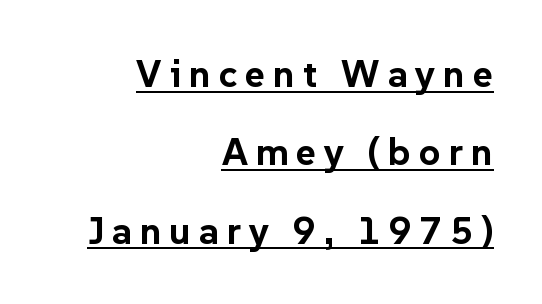
The image shows 38 px bold sans-serif type, upright; set right-aligned, loose line spacing (2.06x), unusually wide letter spacing (+0.21 em), underlined; low stroke contrast and a medium x-height.
